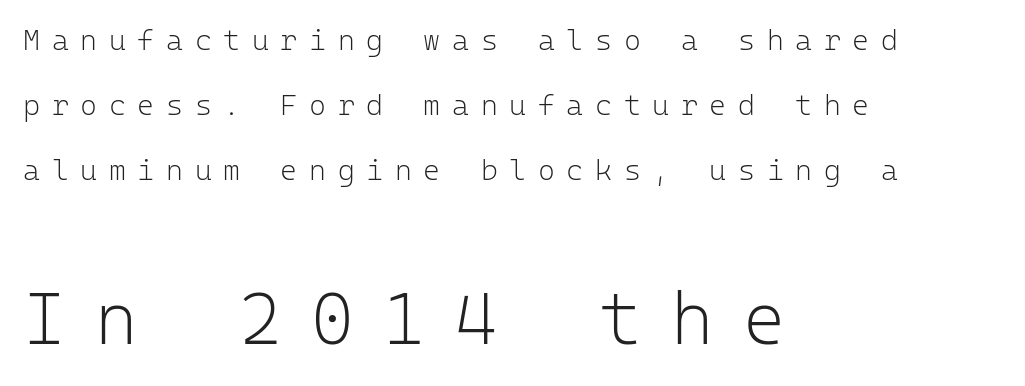
The image shows 73 px light sans-serif type, upright, monospaced; set left-aligned, loose line spacing (2.24x), unusually wide letter spacing (+0.4 em), not underlined; the second (bottom) block is 2.52x larger; low stroke contrast and a medium x-height.
